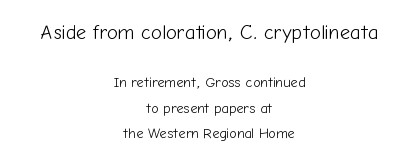
Caption: standard tracking, unaltered. If you squint, the top block still reads clearly — it's the larger of the two. Tall strokes in this sample are plumb rather than angled. Layout note: lines centered. No extra ink here — the face is not bold.
